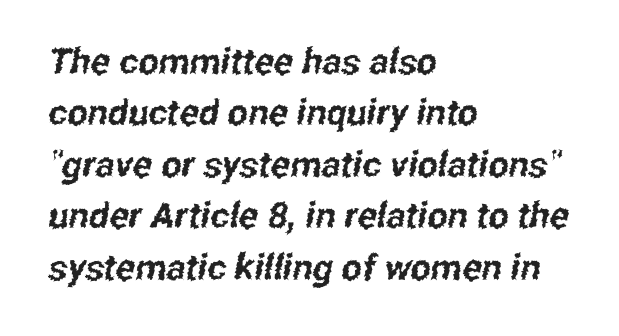
{"serif": "no", "width": "condensed", "stroke_contrast": "low", "x_height": "medium", "monospaced": "no", "underline": "no", "align": "left", "line_spacing": "normal", "line_spacing_ratio": 1.43, "letter_spacing": "normal", "letter_spacing_em": 0.0, "glyph_px": 36}
